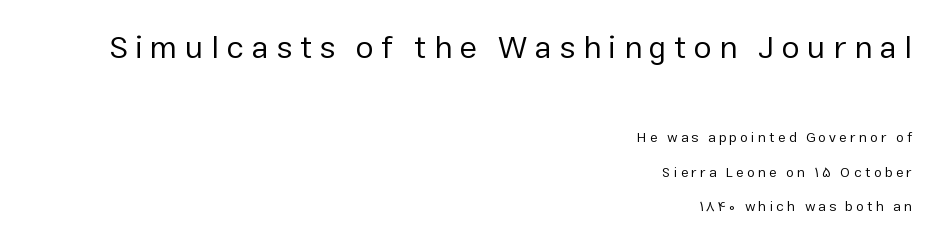
The image shows 32 px regular-weight sans-serif type, upright; set right-aligned, loose line spacing (2.48x), unusually wide letter spacing (+0.23 em), not underlined; the first (top) block is 2.29x larger; low stroke contrast and a medium x-height.
